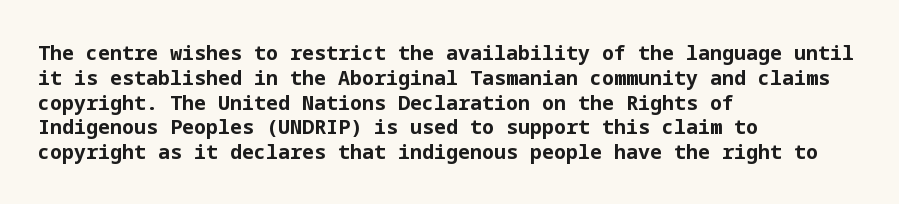
The image shows 20 px bold type, upright; set left-aligned, line spacing 1.24x, normal letter spacing, not underlined.
